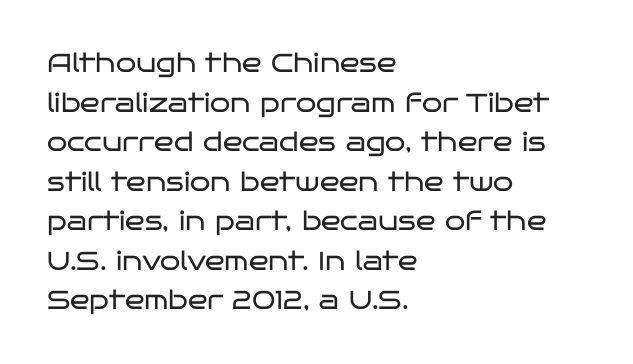
The image shows 26 px text type, upright; set left-aligned, normal line spacing (1.52x), normal letter spacing, not underlined.
